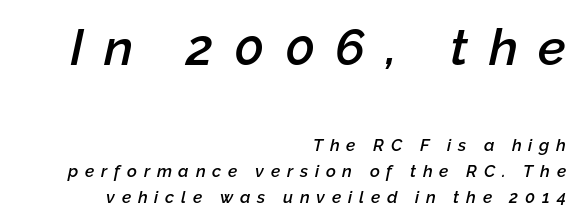
{"italic": "yes", "lean": "right", "slant_degrees": 12, "bold": "semi", "weight": "semibold", "width": "normal", "stroke_contrast": "low", "x_height": "medium", "monospaced": "no", "underline": "no", "align": "right", "line_spacing": "normal", "line_spacing_ratio": 1.52, "letter_spacing": "wide", "letter_spacing_em": 0.4, "larger_block": "first", "size_ratio": 3.0, "glyph_px": 51}
